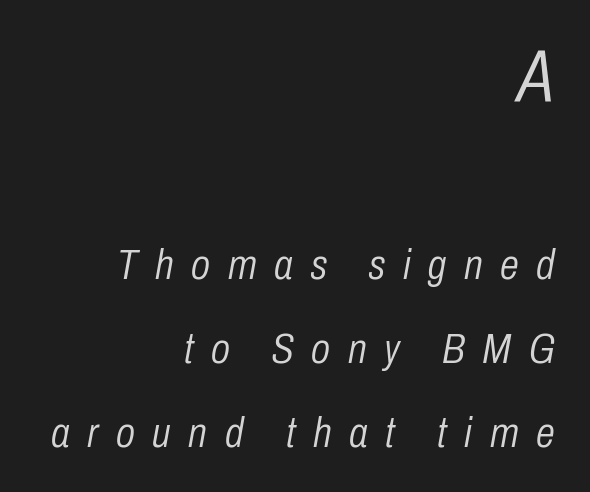
The image shows 75 px light, condensed type, italic (leaning right); set right-aligned, loose line spacing (1.95x), unusually wide letter spacing (+0.41 em), not underlined; the first (top) block is 1.74x larger; low stroke contrast and a medium x-height.
